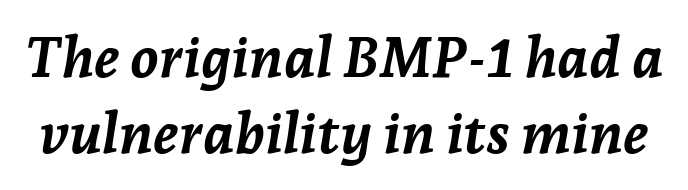
Q: Is the text bold? A: Yes.
Q: Is the text italic (slanted)? A: Yes, it leans right by about 7 degrees.
Q: Is the text underlined? A: No.
Q: Is the spacing between letters normal or unusually wide? A: Normal.
Q: Is the spacing between lines tight, normal or loose? A: Normal.
Q: Width (condensed, normal, or wide)? A: Normal.
Q: Stroke contrast? A: Low.
Q: x-height? A: Medium.
Q: Monospaced? A: No.
